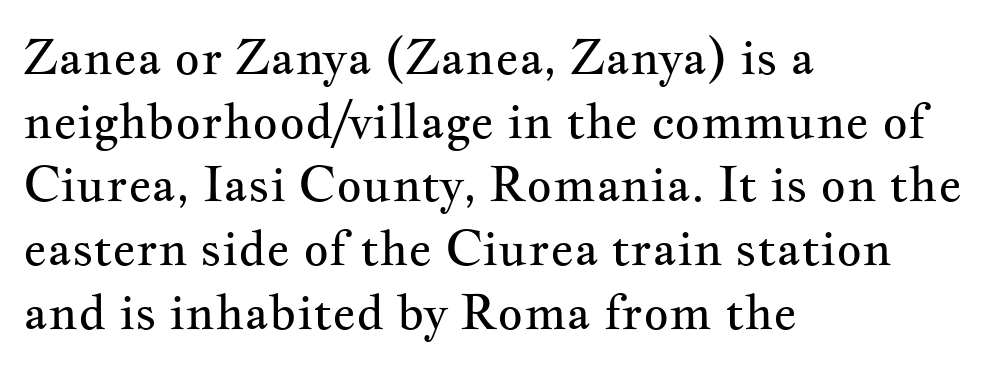
Q: Is the text bold? A: No.
Q: Is the text italic (slanted)? A: No, it is upright.
Q: Is the typeface a serif or a sans-serif typeface? A: Serif.
Q: Is the text underlined? A: No.
Q: How is the paragraph aligned? A: Left-aligned.
Q: Is the spacing between letters normal or unusually wide? A: Normal.
Q: Is the spacing between lines tight, normal or loose? A: Normal.
Q: Width (condensed, normal, or wide)? A: Wide.
Q: Stroke contrast? A: Medium.
Q: x-height? A: Small.
Q: Monospaced? A: No.
